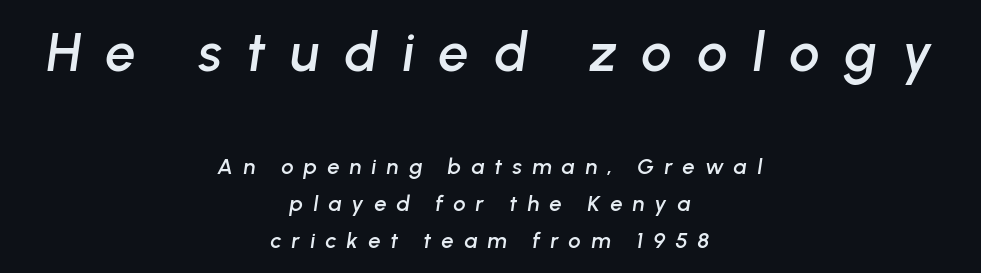
The image shows 54 px text type, italic (leaning right); set centered, normal line spacing (1.68x), unusually wide letter spacing (+0.46 em), not underlined; the first (top) block is 2.45x larger; low stroke contrast and a medium x-height.
